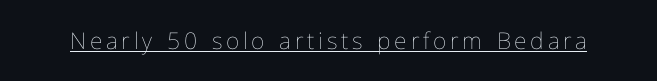
The image shows 23 px text type, upright; set underlined.
